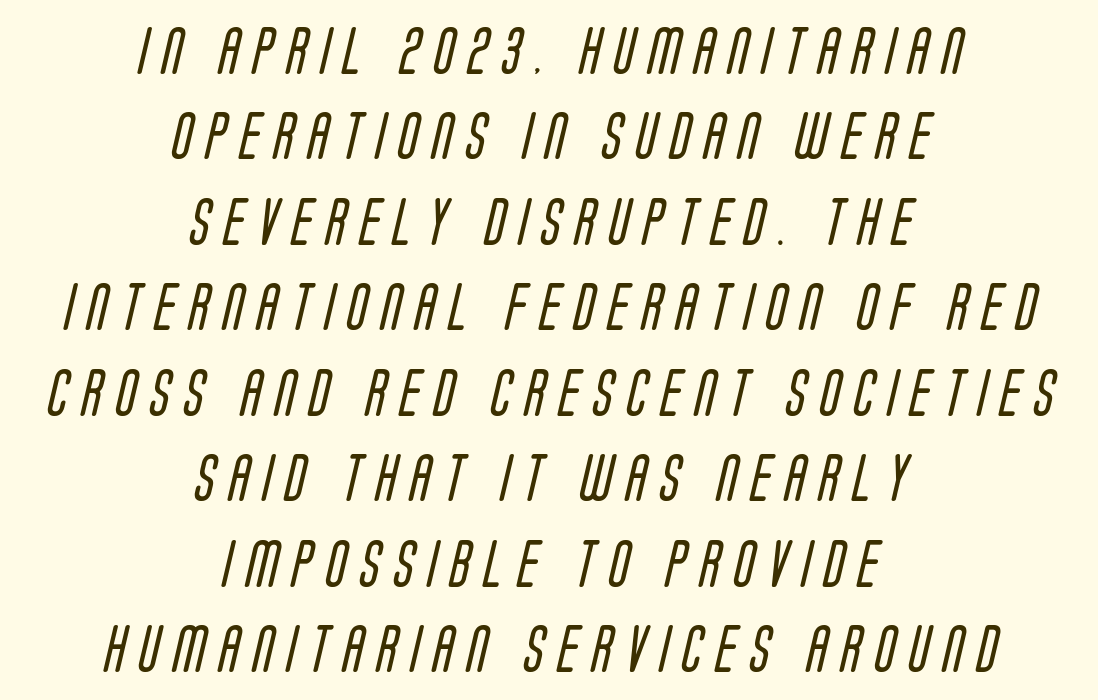
Q: Is the text bold? A: No.
Q: Is the typeface a serif or a sans-serif typeface? A: Sans-serif.
Q: Is the text underlined? A: No.
Q: How is the paragraph aligned? A: Centered.
Q: Is the spacing between letters normal or unusually wide? A: Unusually wide.
Q: Width (condensed, normal, or wide)? A: Condensed.
Q: Stroke contrast? A: Low.
Q: x-height? A: Large.
Q: Monospaced? A: No.
